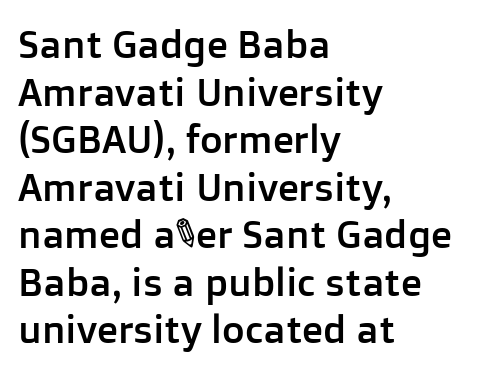
The image shows 39 px sans-serif type, upright; set left-aligned, line spacing 1.22x, normal letter spacing, not underlined; low stroke contrast and a medium x-height.
